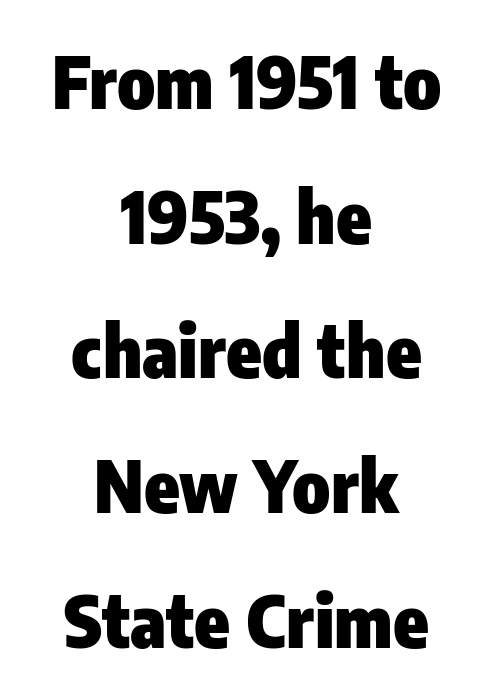
Q: Is the text bold? A: Yes.
Q: Is the text italic (slanted)? A: No, it is upright.
Q: Is the typeface a serif or a sans-serif typeface? A: Sans-serif.
Q: Is the text underlined? A: No.
Q: How is the paragraph aligned? A: Centered.
Q: Is the spacing between letters normal or unusually wide? A: Normal.
Q: Width (condensed, normal, or wide)? A: Condensed.
Q: Stroke contrast? A: Low.
Q: x-height? A: Medium.
Q: Monospaced? A: No.
